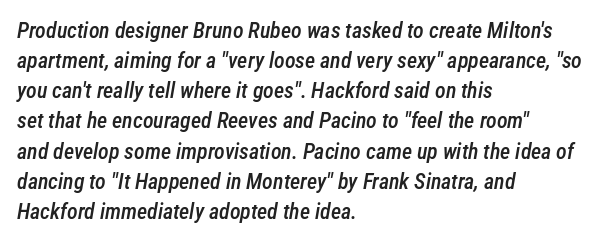
Q: Is the text bold? A: Semi-bold.
Q: Is the text italic (slanted)? A: Yes, it leans right by about 12 degrees.
Q: Is the text underlined? A: No.
Q: How is the paragraph aligned? A: Left-aligned.
Q: Is the spacing between letters normal or unusually wide? A: Normal.
Q: Is the spacing between lines tight, normal or loose? A: Normal.
